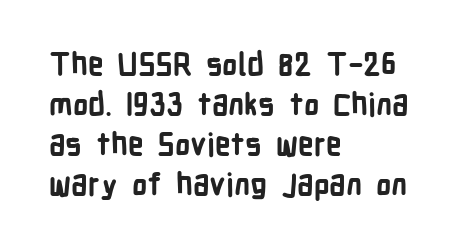
Tall strokes in this sample are plumb rather than angled. Layout note: lines flush left. Spacing verdict: proportional, widths tailored to each character. Summary of vertical rhythm: regular, with standard interline spacing. Strokes here are thick enough to call this a true bold. Nothing sits at the stroke ends, so this counts as sans-serif.
